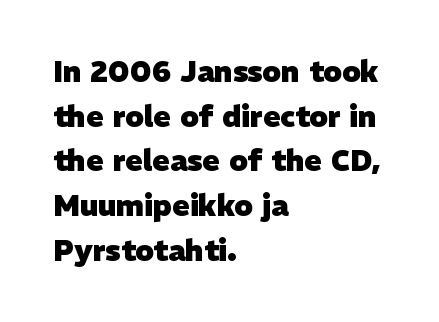
The image shows 29 px heavy sans-serif type; set left-aligned, normal line spacing (1.54x), normal letter spacing, not underlined; low stroke contrast and a medium x-height.
